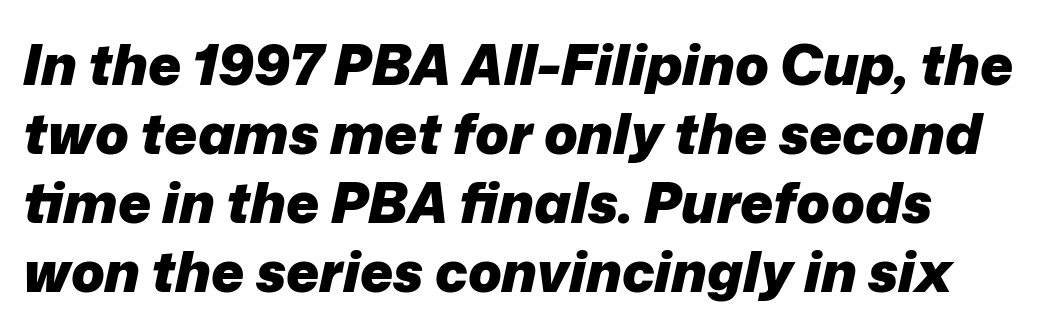
The image shows 56 px heavy type, italic (leaning right); set left-aligned, line spacing 1.23x, normal letter spacing, not underlined; low stroke contrast and a medium x-height.
